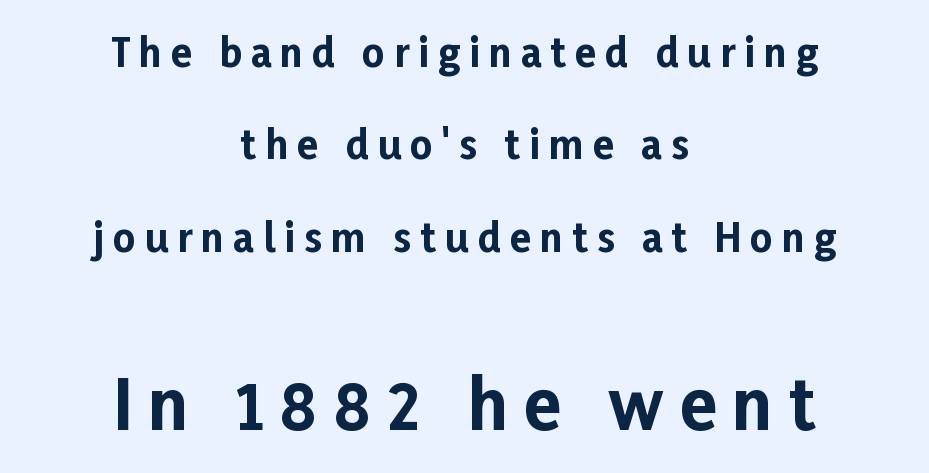
The image shows 68 px bold sans-serif type, upright; set centered, loose line spacing (2.37x), unusually wide letter spacing (+0.23 em), not underlined; the second (bottom) block is 1.74x larger; low stroke contrast and a medium x-height.
